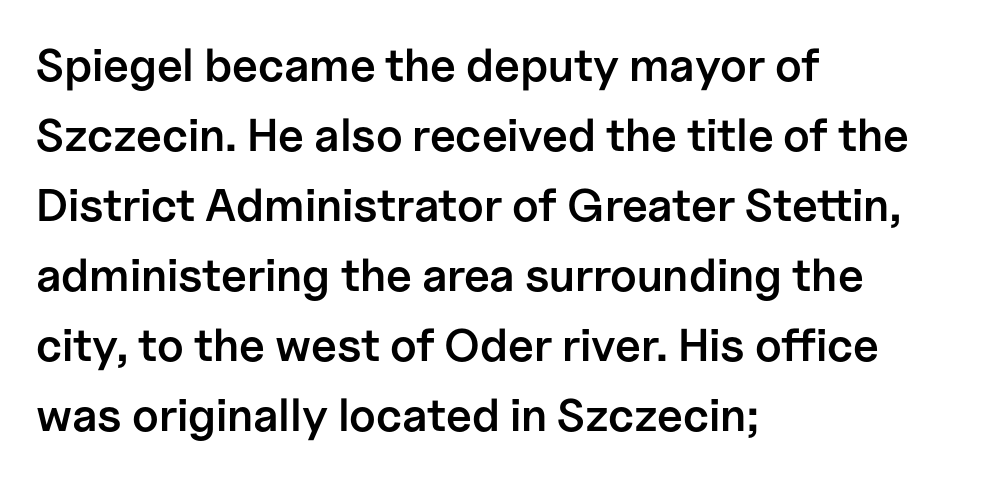
As a designer I'd log this as weight 600, semibold. The lines in this sample share a left origin and differ only in where they stop. Words float on clear page, feet unadorned. Line spacing here is normal.
